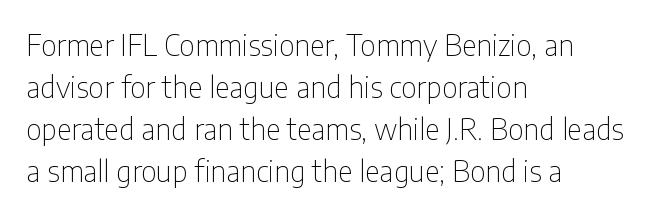
Q: Is the text bold? A: No.
Q: Is the text italic (slanted)? A: No, it is upright.
Q: Is the typeface a serif or a sans-serif typeface? A: Sans-serif.
Q: Is the text underlined? A: No.
Q: How is the paragraph aligned? A: Left-aligned.
Q: Is the spacing between letters normal or unusually wide? A: Normal.
Q: Is the spacing between lines tight, normal or loose? A: Normal.
Q: Width (condensed, normal, or wide)? A: Condensed.
Q: Stroke contrast? A: Low.
Q: x-height? A: Medium.
Q: Monospaced? A: No.
